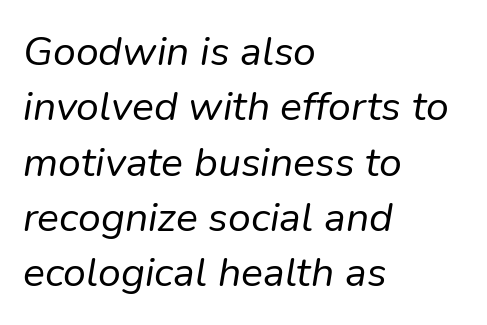
Q: Is the text bold? A: No.
Q: Is the text italic (slanted)? A: Yes, it leans right by about 9 degrees.
Q: Is the text underlined? A: No.
Q: How is the paragraph aligned? A: Left-aligned.
Q: Is the spacing between letters normal or unusually wide? A: Normal.
Q: Is the spacing between lines tight, normal or loose? A: Normal.
Q: Width (condensed, normal, or wide)? A: Normal.
Q: Stroke contrast? A: Low.
Q: x-height? A: Medium.
Q: Monospaced? A: No.
